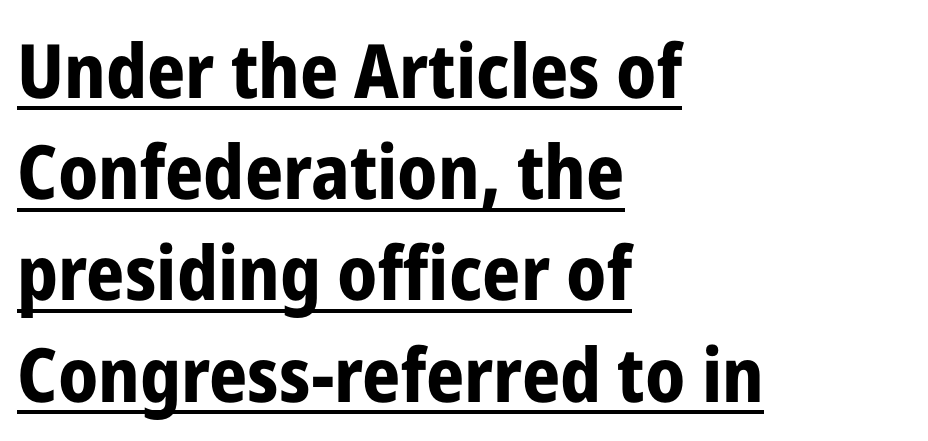
The image shows 75 px bold, condensed sans-serif type, upright; set left-aligned, normal line spacing (1.35x), normal letter spacing, underlined; low stroke contrast and a medium x-height.
